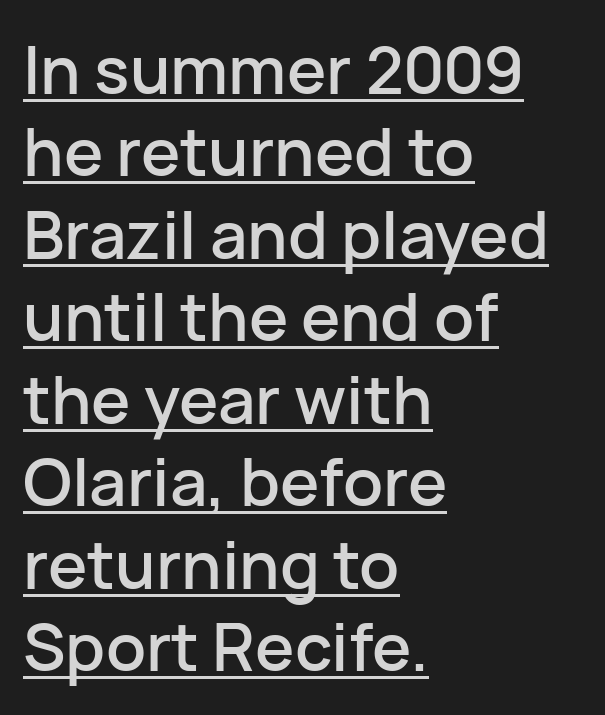
Q: Is the text italic (slanted)? A: No, it is upright.
Q: Is the typeface a serif or a sans-serif typeface? A: Sans-serif.
Q: Is the text underlined? A: Yes.
Q: How is the paragraph aligned? A: Left-aligned.
Q: Is the spacing between letters normal or unusually wide? A: Normal.
Q: Is the spacing between lines tight, normal or loose? A: Normal.
Q: Width (condensed, normal, or wide)? A: Normal.
Q: Stroke contrast? A: Low.
Q: x-height? A: Medium.
Q: Monospaced? A: No.
